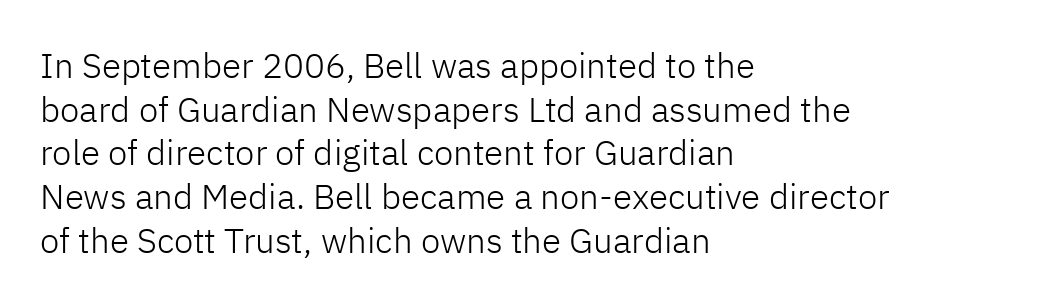
Q: Is the text bold? A: No.
Q: Is the text italic (slanted)? A: No, it is upright.
Q: Is the typeface a serif or a sans-serif typeface? A: Sans-serif.
Q: Is the text underlined? A: No.
Q: How is the paragraph aligned? A: Left-aligned.
Q: Is the spacing between letters normal or unusually wide? A: Normal.
Q: Is the spacing between lines tight, normal or loose? A: Normal.
Q: Width (condensed, normal, or wide)? A: Normal.
Q: Stroke contrast? A: Low.
Q: x-height? A: Medium.
Q: Monospaced? A: No.
